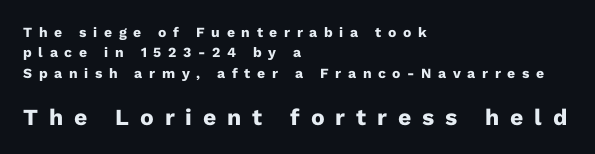
Q: Is the text bold? A: Yes.
Q: Is the text italic (slanted)? A: No, it is upright.
Q: Is the text underlined? A: No.
Q: How is the paragraph aligned? A: Left-aligned.
Q: Is the spacing between letters normal or unusually wide? A: Unusually wide.
Q: Is the spacing between lines tight, normal or loose? A: Normal.
Q: Which block of text is set in a larger size, the first (top) or the second (bottom)? A: The second (bottom) one.
